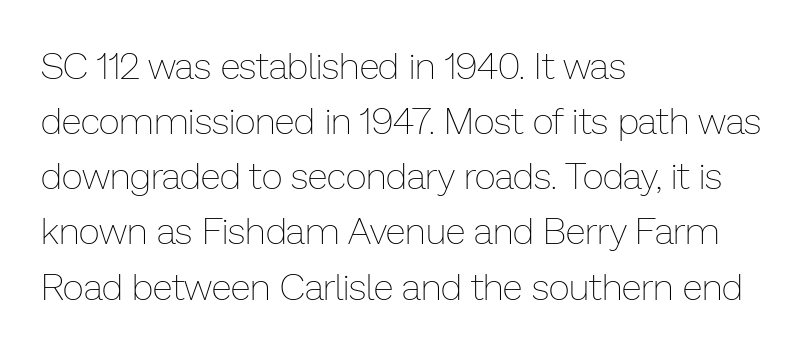
The image shows 37 px thin type, upright; set left-aligned, normal line spacing (1.49x), normal letter spacing, not underlined; low stroke contrast and a medium x-height.
